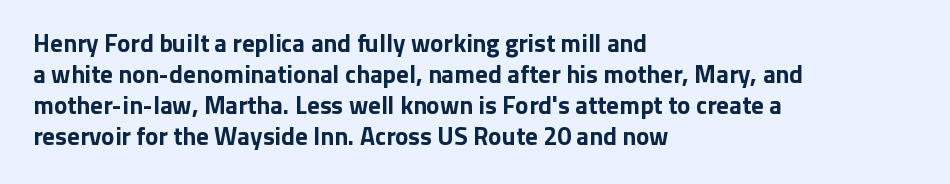
You'd pick this weight for a headline — it's a proper bold. Upright lettering throughout. Nothing unusual about the tracking: characters are spaced as the font intends. Check the space under the baseline: it is left empty.
